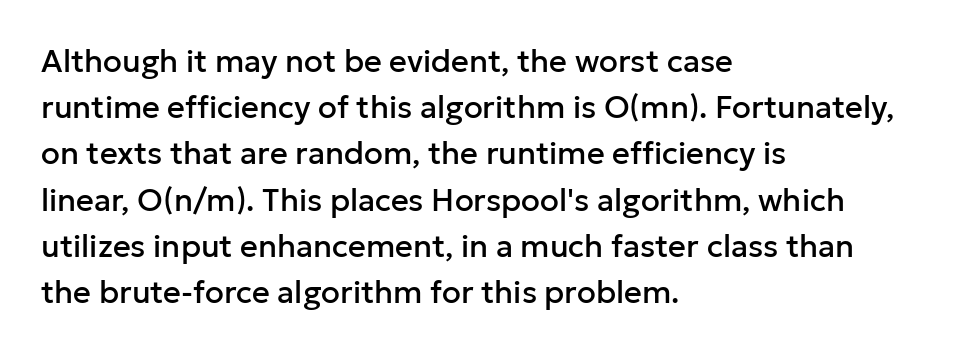
{"serif": "no", "italic": "no", "width": "normal", "stroke_contrast": "low", "x_height": "medium", "monospaced": "no", "underline": "no", "align": "left", "line_spacing": "normal", "line_spacing_ratio": 1.49, "letter_spacing": "normal", "letter_spacing_em": 0.0, "glyph_px": 31}
